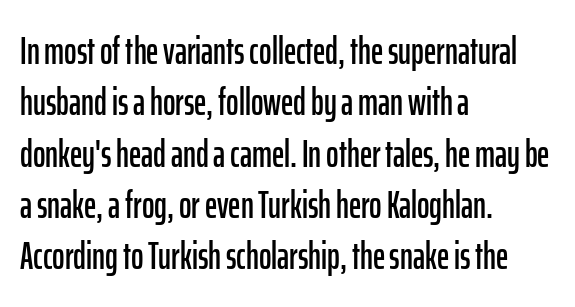
The image shows 38 px condensed sans-serif type, upright; set left-aligned, normal line spacing (1.35x), normal letter spacing, not underlined; low stroke contrast and a medium x-height.
